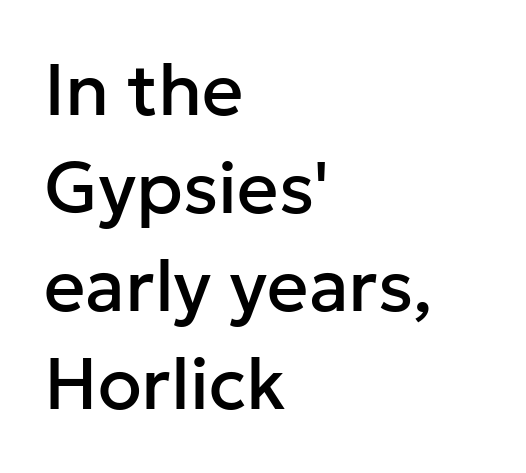
{"serif": "no", "italic": "no", "width": "normal", "stroke_contrast": "low", "x_height": "medium", "monospaced": "no", "underline": "no", "align": "left", "line_spacing": "normal", "line_spacing_ratio": 1.36, "letter_spacing": "normal", "letter_spacing_em": 0.0, "glyph_px": 72}
